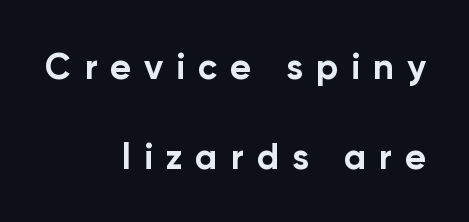
The image shows 36 px bold sans-serif type, upright; set right-aligned, loose line spacing (2.49x), unusually wide letter spacing (+0.36 em), not underlined; low stroke contrast and a medium x-height.
